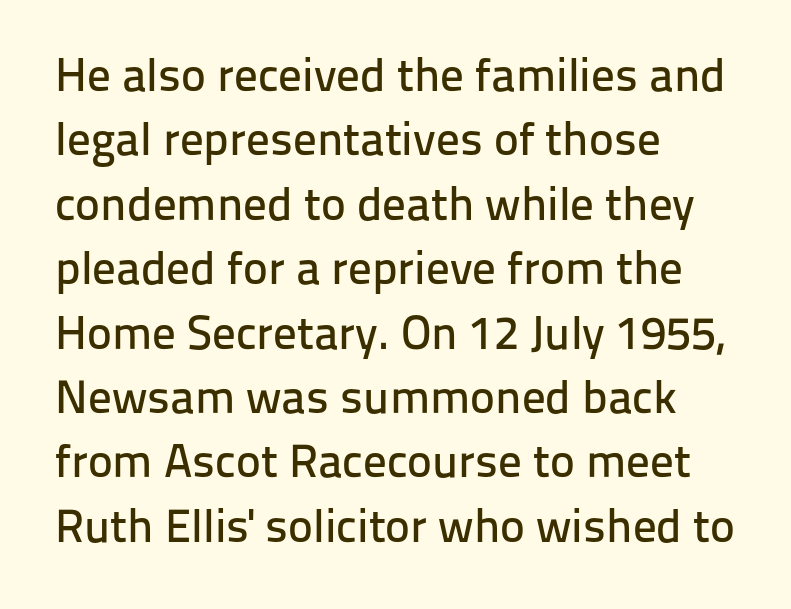
The rendering uses natural spacing where letterforms have individual widths. The space beneath each line is pristine and unruled. A student would call this left alignment; a typographer would say flush left, rag right. The tracking reads as untouched default to a designer's eye.
